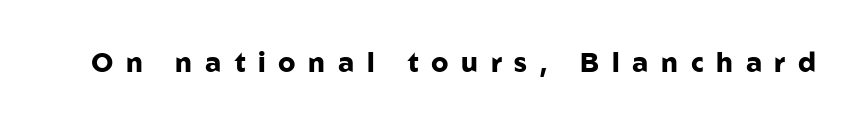
{"italic": "no", "bold": "yes", "underline": "no", "letter_spacing": "wide", "letter_spacing_em": 0.47, "glyph_px": 27}
